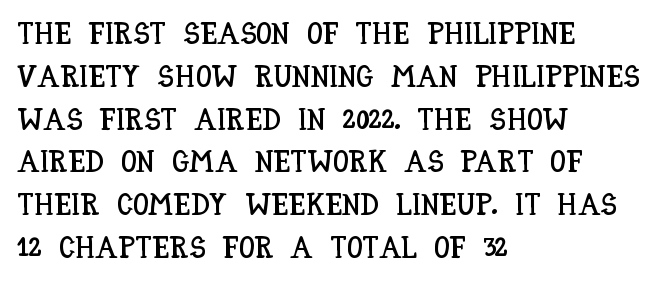
The image shows 31 px condensed type, upright; set left-aligned, normal line spacing (1.38x), normal letter spacing, not underlined; low stroke contrast and a large x-height.
